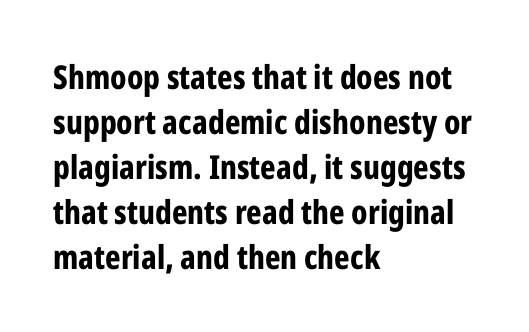
{"serif": "no", "italic": "no", "bold": "yes", "weight": "bold", "width": "condensed", "stroke_contrast": "low", "x_height": "medium", "monospaced": "no", "underline": "no", "align": "left", "line_spacing": "normal", "line_spacing_ratio": 1.36, "letter_spacing": "normal", "letter_spacing_em": 0.0, "glyph_px": 33}
